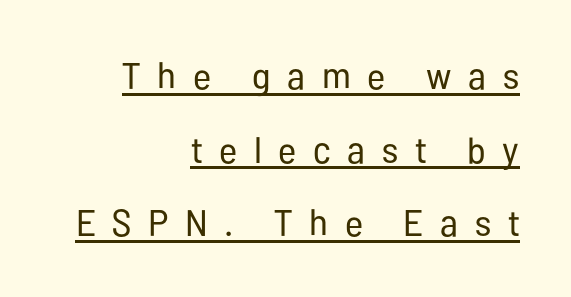
Character widths vary here, with narrow letters taking less room than wide ones. Is there much room between lines? Yes — plenty of vertical air separates them. Posture: straight, roman, zero tilt. Summary of weight: not heavy and not bold. Emphasis is given by a line drawn under the lettering.
